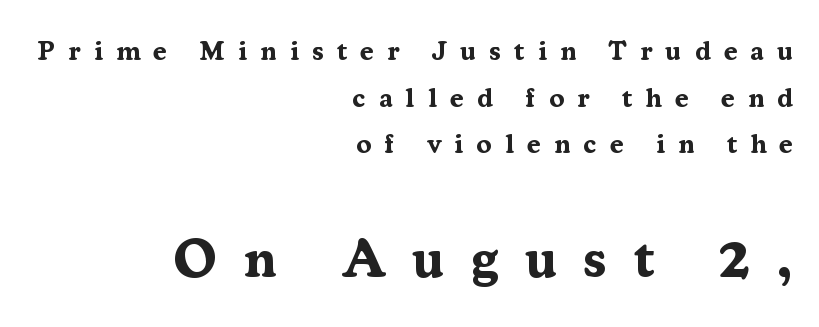
Q: Is the text bold? A: Yes.
Q: Is the text italic (slanted)? A: No, it is upright.
Q: Is the typeface a serif or a sans-serif typeface? A: Serif.
Q: Is the text underlined? A: No.
Q: How is the paragraph aligned? A: Right-aligned.
Q: Is the spacing between letters normal or unusually wide? A: Unusually wide.
Q: Which block of text is set in a larger size, the first (top) or the second (bottom)? A: The second (bottom) one.
Q: Width (condensed, normal, or wide)? A: Normal.
Q: Stroke contrast? A: Medium.
Q: x-height? A: Medium.
Q: Monospaced? A: No.
